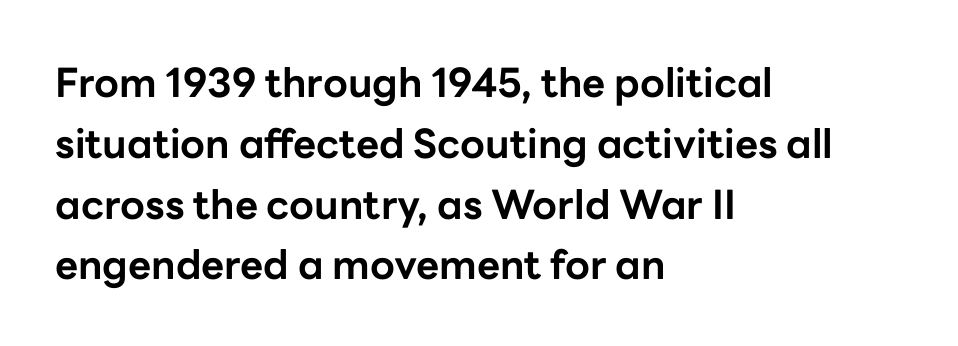
The image shows 40 px bold sans-serif type, upright; set left-aligned, normal line spacing (1.52x), normal letter spacing, not underlined; low stroke contrast and a medium x-height.
